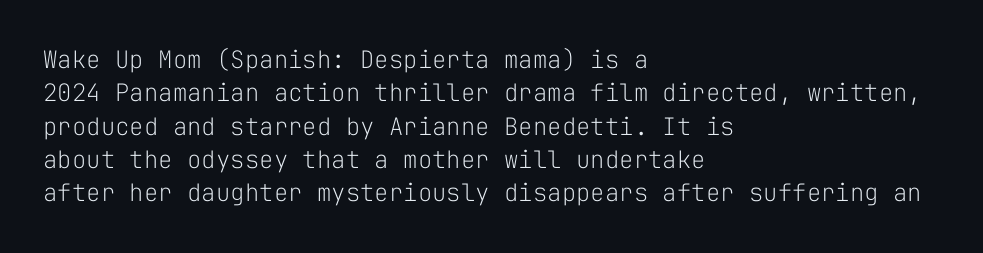
The letterforms sit at book weight or below. Posture: straight, roman, zero tilt. Tracking value appears to be zero — textbook default spacing. The passage shown stacks its lines at a standard gap. Is the block centered? No — it sits flush against the left margin. The foot of each line stays bare and open.
